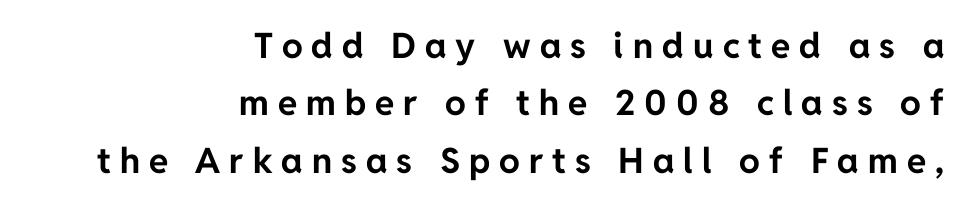
{"serif": "no", "italic": "no", "bold": "yes", "weight": "bold", "width": "normal", "stroke_contrast": "low", "x_height": "medium", "monospaced": "no", "underline": "no", "align": "right", "line_spacing": "normal", "line_spacing_ratio": 1.64, "letter_spacing": "wide", "letter_spacing_em": 0.26, "glyph_px": 35}
